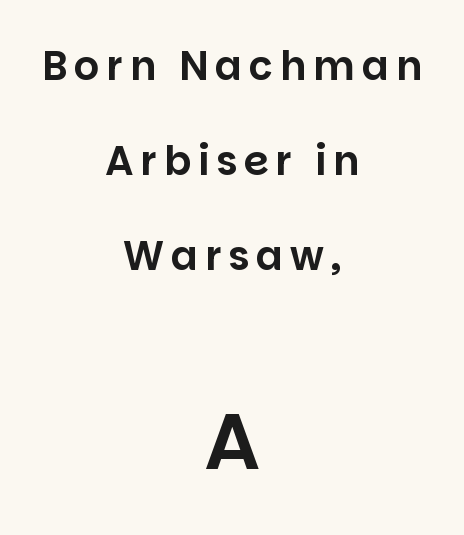
The gap between lines stays unmarked. Posture: upright roman. If you squint, the bottom block still reads clearly — it's the larger of the two. Here the designer chose a conventional face with non-uniform glyph widths.
